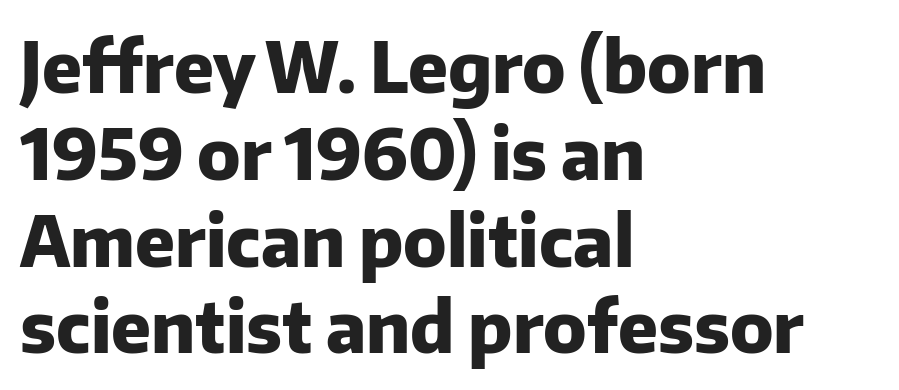
You could not count columns in this text — the font is proportionally spaced. The passage shown is emphatically bold. Descender tails drop into unmarked territory. Observe the absence of serifs on each vertical stroke in this sample. The lettering holds an erect, upright posture throughout. Observe the ordinary spacing: letters are neighbours, not strangers.
